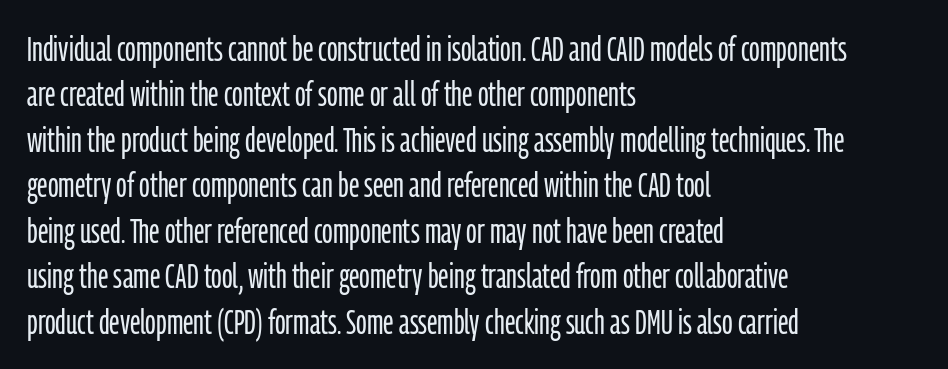
{"serif": "no", "italic": "no", "bold": "no", "weight": "light", "width": "condensed", "stroke_contrast": "low", "x_height": "medium", "monospaced": "no", "underline": "no", "align": "left", "line_spacing": "normal", "line_spacing_ratio": 1.3, "letter_spacing": "normal", "letter_spacing_em": 0.0, "glyph_px": 35}
